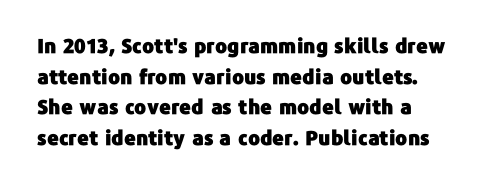
The image shows 20 px text type, upright; set normal line spacing (1.53x), normal letter spacing, not underlined.
